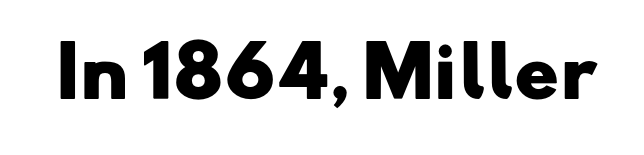
Q: Is the text bold? A: Yes.
Q: Is the typeface a serif or a sans-serif typeface? A: Sans-serif.
Q: Is the text underlined? A: No.
Q: Is the spacing between letters normal or unusually wide? A: Normal.
Q: Width (condensed, normal, or wide)? A: Wide.
Q: Stroke contrast? A: Low.
Q: x-height? A: Small.
Q: Monospaced? A: No.
